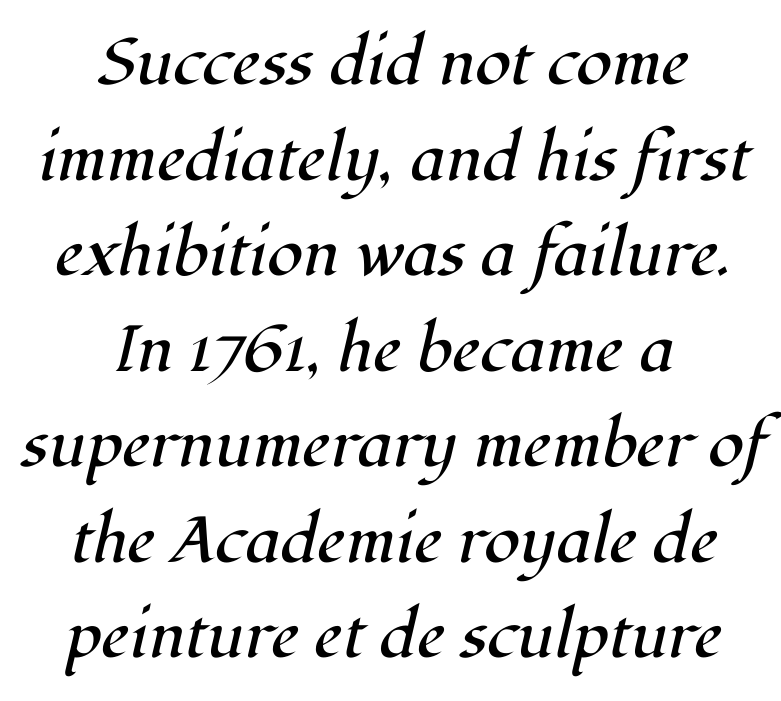
The image shows 65 px regular-weight serif type, italic (leaning right); set centered, normal line spacing (1.47x), normal letter spacing, not underlined; high stroke contrast and a medium x-height.
